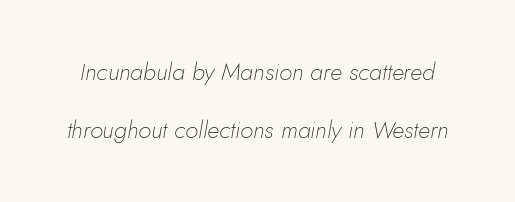
You can tell it's italic because the verticals aren't actually vertical. Decoration check: the copy has no underline. Is this a heavy cut? Hardly; it is regular or lighter. If you measured baseline to baseline, you'd find a long distance. The letterforms sit shoulder to shoulder at normal distance.
